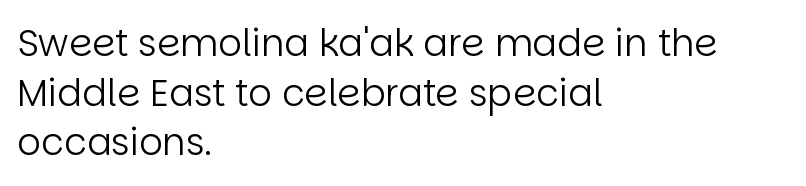
{"serif": "no", "italic": "no", "bold": "no", "weight": "regular", "width": "normal", "stroke_contrast": "low", "x_height": "large", "monospaced": "no", "underline": "no", "align": "left", "line_spacing": "normal", "line_spacing_ratio": 1.34, "letter_spacing": "normal", "letter_spacing_em": 0.0, "glyph_px": 37}
